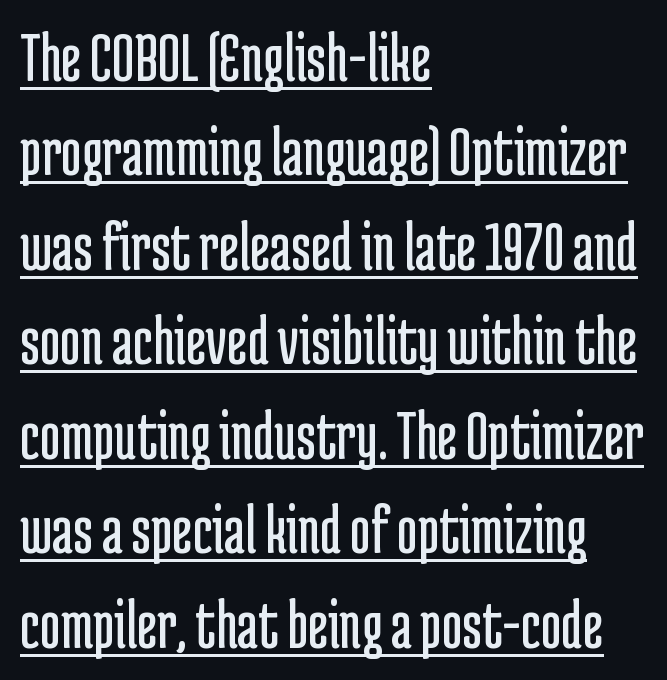
The font's upright variant was chosen for this text. Regarding serifs, this sample does without them. A continuous stroke trails under the words, as in a hyperlink. Unbolded letterforms with no extra heft. Does the leading feel generous? No, just average.
